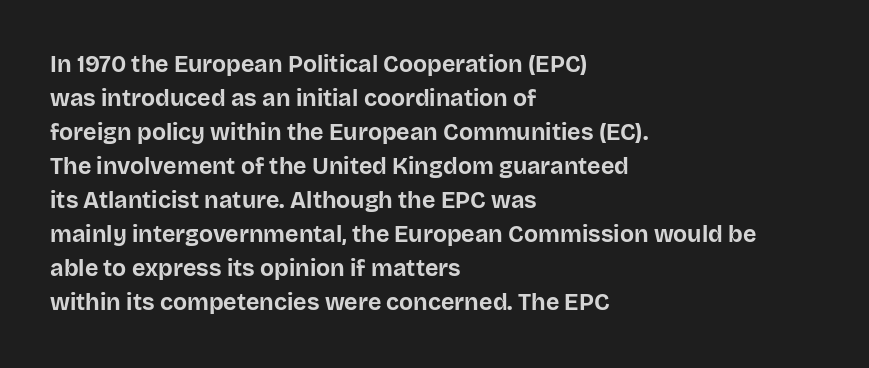
{"italic": "no", "bold": "yes", "underline": "no", "align": "left", "line_spacing": "normal", "line_spacing_ratio": 1.48, "letter_spacing": "normal", "letter_spacing_em": 0.0, "glyph_px": 23}
